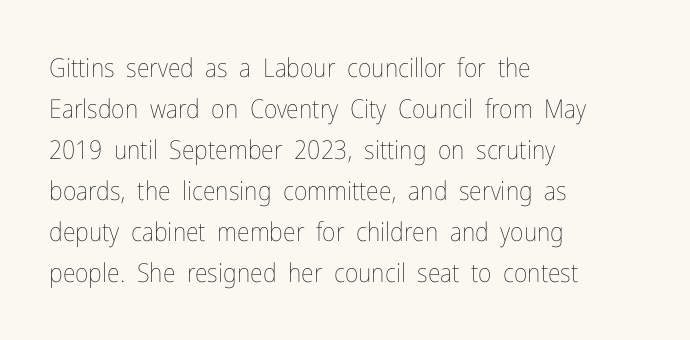
The image shows 26 px text type, upright; set left-aligned, normal line spacing (1.58x), normal letter spacing, not underlined.
